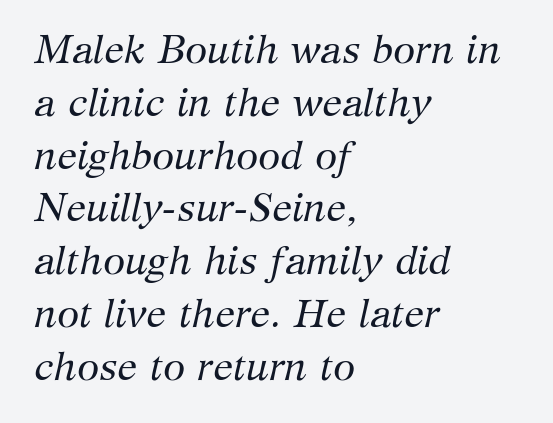
The letters sit at their default tracking, neither squeezed nor spread. Varying glyph widths throughout — classic text-font behaviour. Quick note: interline space is typical. Summary of weight: not heavy and not bold.
